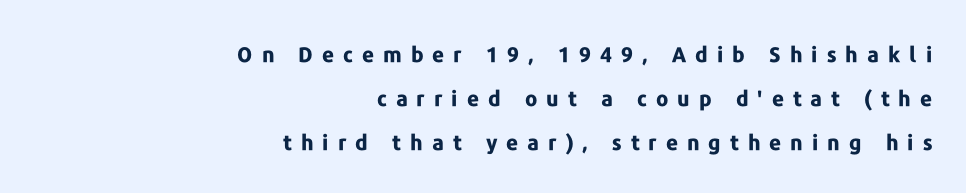
Q: Is the text bold? A: Yes.
Q: Is the text italic (slanted)? A: No, it is upright.
Q: Is the text underlined? A: No.
Q: How is the paragraph aligned? A: Right-aligned.
Q: Is the spacing between letters normal or unusually wide? A: Unusually wide.
Q: Is the spacing between lines tight, normal or loose? A: Loose.
